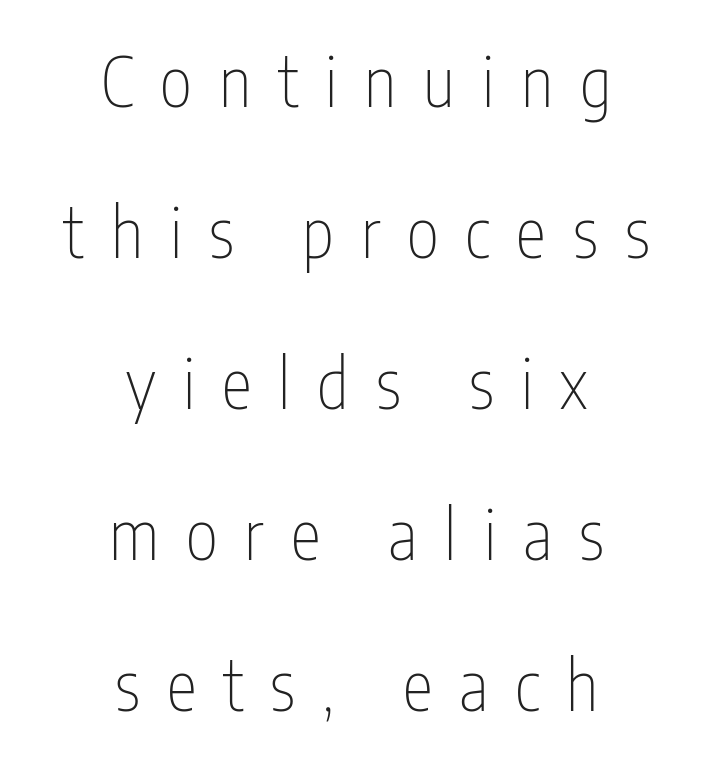
{"serif": "no", "italic": "no", "bold": "no", "weight": "thin", "width": "condensed", "stroke_contrast": "low", "x_height": "medium", "monospaced": "no", "underline": "no", "align": "center", "line_spacing": "loose", "line_spacing_ratio": 2.19, "letter_spacing": "wide", "letter_spacing_em": 0.39, "glyph_px": 69}
